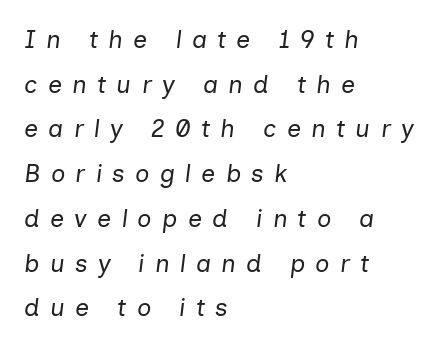
{"italic": "yes", "lean": "right", "slant_degrees": 7, "bold": "no", "underline": "no", "align": "left", "line_spacing_ratio": 1.79, "letter_spacing": "wide", "letter_spacing_em": 0.41, "glyph_px": 25}
